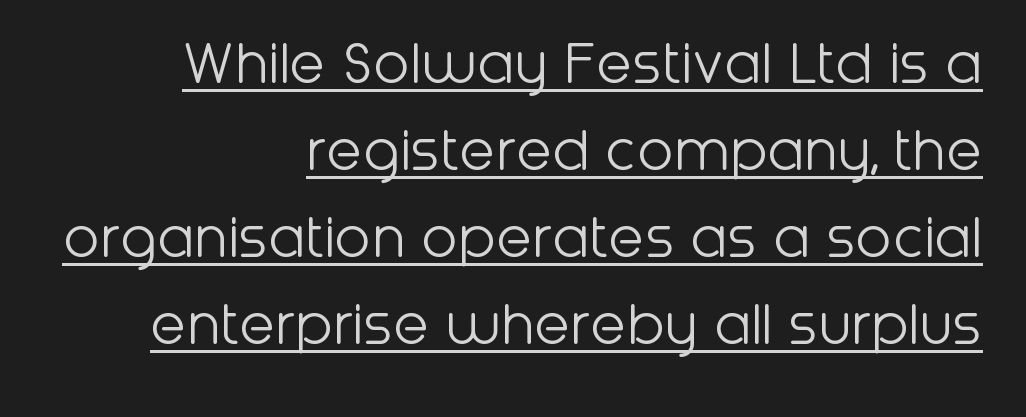
The image shows 66 px light sans-serif type, upright; set right-aligned, normal line spacing (1.32x), normal letter spacing, underlined; low stroke contrast and a medium x-height.
